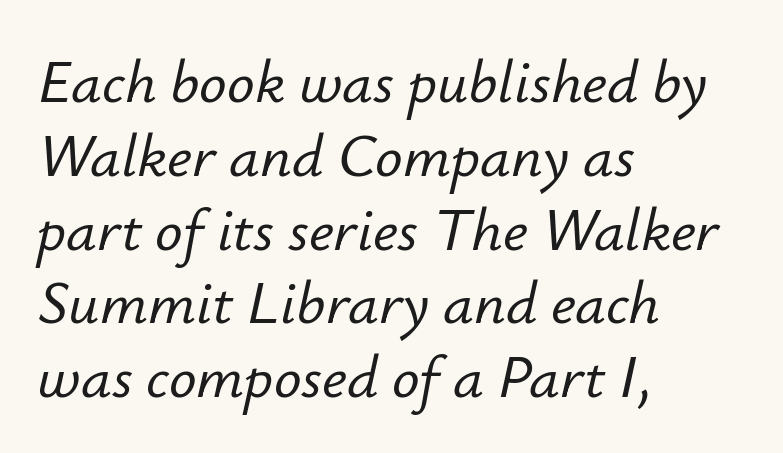
Q: Is the text italic (slanted)? A: Yes, it leans right by about 12 degrees.
Q: Is the text underlined? A: No.
Q: How is the paragraph aligned? A: Left-aligned.
Q: Is the spacing between letters normal or unusually wide? A: Normal.
Q: Width (condensed, normal, or wide)? A: Normal.
Q: Stroke contrast? A: Low.
Q: x-height? A: Small.
Q: Monospaced? A: No.
